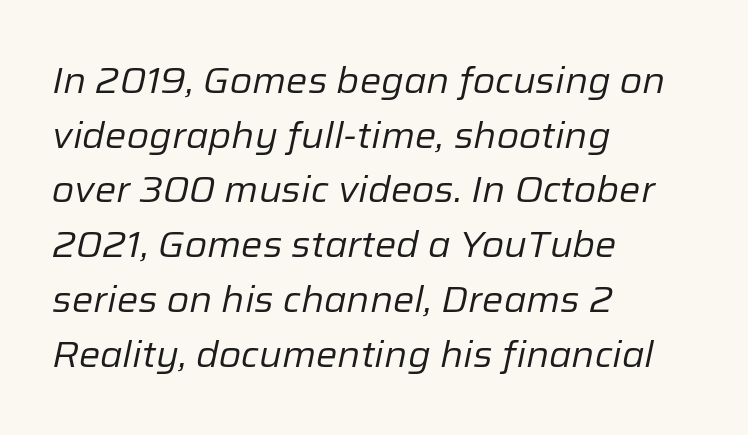
The image shows 36 px regular-weight type, italic (leaning right); set left-aligned, normal line spacing (1.52x), normal letter spacing, not underlined; low stroke contrast and a medium x-height.
